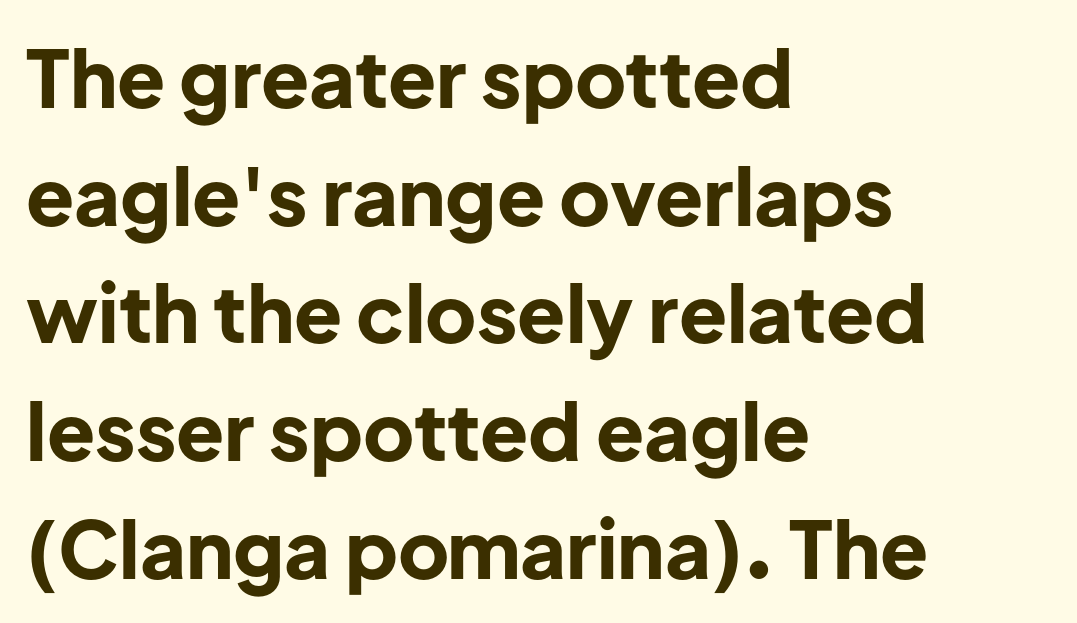
The image shows 79 px bold sans-serif type, upright; set left-aligned, normal line spacing (1.49x), normal letter spacing, not underlined; low stroke contrast and a medium x-height.
